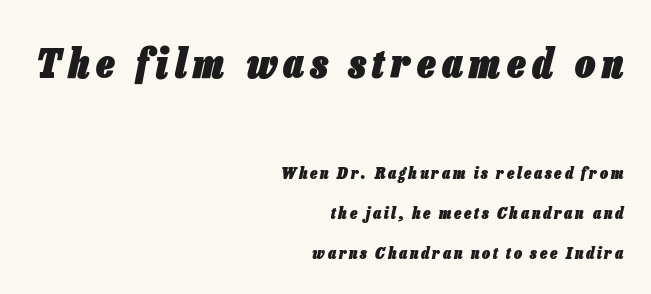
The image shows 40 px heavy, condensed type, italic (leaning right); set right-aligned, loose line spacing (2.48x), not underlined; the first (top) block is 2.5x larger; low stroke contrast and a medium x-height.
